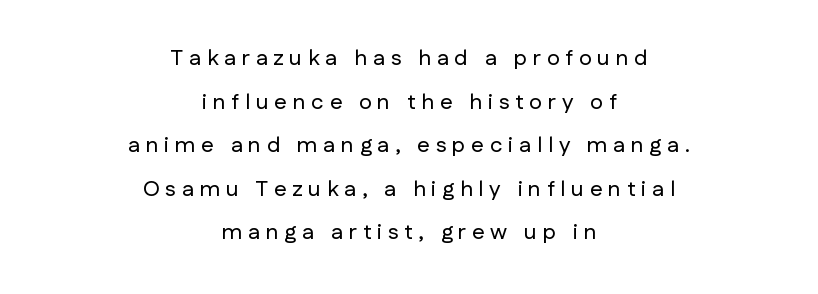
A bare baseline throughout the passage. Reading down the column, the eye jumps a long way to each next line. Do the letters lean? They stand straight. This rendering uses center alignment, leaving both contours irregular but symmetric. Inter-character spacing is expanded well beyond the font's built-in metrics.
